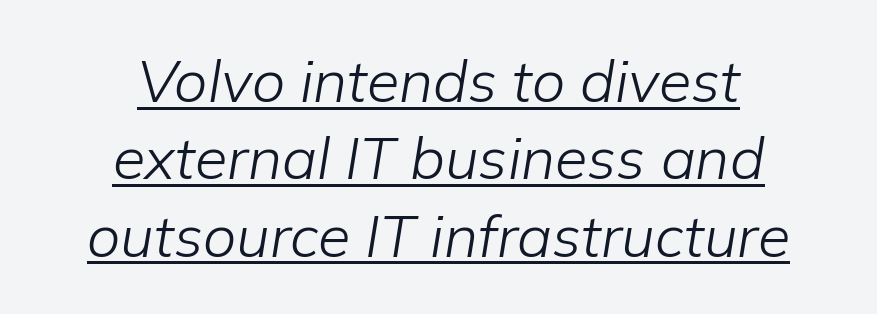
The tracking reads as untouched default to a designer's eye. The characters are drawn with everyday or finer stroke widths. The rendering uses natural spacing where letterforms have individual widths. Glance below the letters and you will spot a drawn line. Is there much room between lines? A standard amount, neither cramped nor airy.
